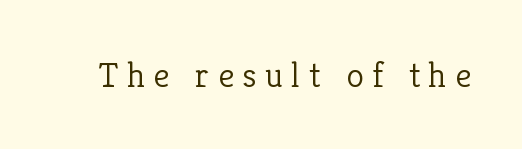
Q: Is the text bold? A: No.
Q: Is the text italic (slanted)? A: No, it is upright.
Q: Is the typeface a serif or a sans-serif typeface? A: Serif.
Q: Is the text underlined? A: No.
Q: Is the spacing between letters normal or unusually wide? A: Unusually wide.
Q: Width (condensed, normal, or wide)? A: Normal.
Q: Stroke contrast? A: Low.
Q: x-height? A: Medium.
Q: Monospaced? A: No.
